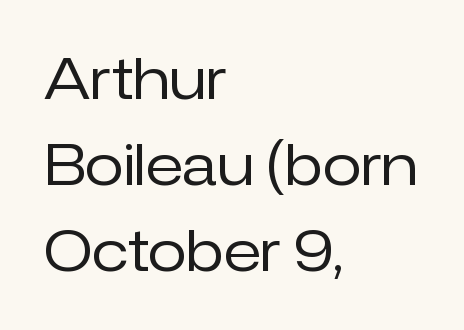
{"serif": "no", "italic": "no", "bold": "no", "weight": "regular", "width": "normal", "stroke_contrast": "low", "x_height": "medium", "monospaced": "no", "underline": "no", "align": "left", "line_spacing": "normal", "line_spacing_ratio": 1.54, "letter_spacing": "normal", "letter_spacing_em": 0.0, "glyph_px": 56}
